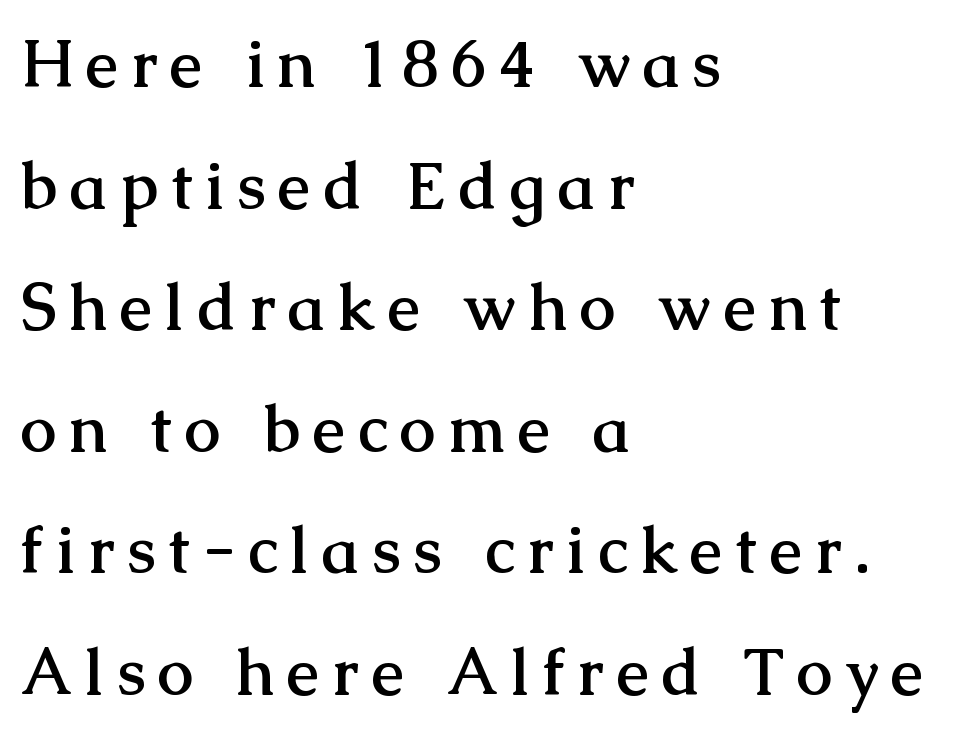
{"serif": "yes", "italic": "no", "bold": "yes", "weight": "semibold", "width": "normal", "stroke_contrast": "medium", "x_height": "medium", "monospaced": "no", "underline": "no", "align": "left", "line_spacing_ratio": 1.87, "letter_spacing": "wide", "letter_spacing_em": 0.2, "glyph_px": 65}
